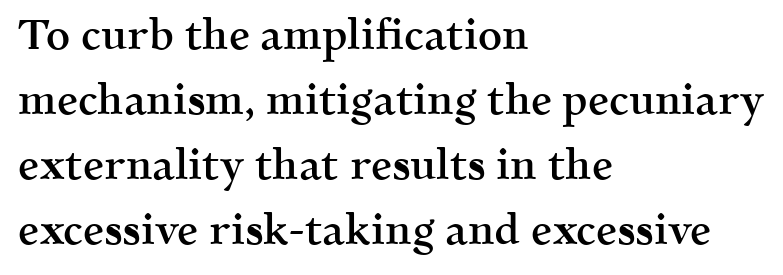
Note the varied advance widths — an 'i' is clearly narrower than an 'm'. The letters sit at their default tracking, neither squeezed nor spread. Caption: multi-line text, flush left, ragged right. Bare-footed words on every line.
